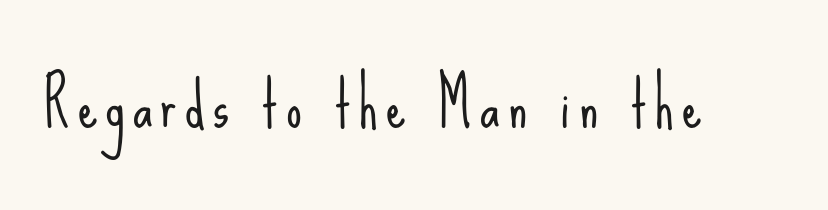
Q: Is the text bold? A: No.
Q: Is the text italic (slanted)? A: No, it is upright.
Q: Is the typeface a serif or a sans-serif typeface? A: Sans-serif.
Q: Is the text underlined? A: No.
Q: Width (condensed, normal, or wide)? A: Condensed.
Q: Stroke contrast? A: Low.
Q: x-height? A: Small.
Q: Monospaced? A: No.
